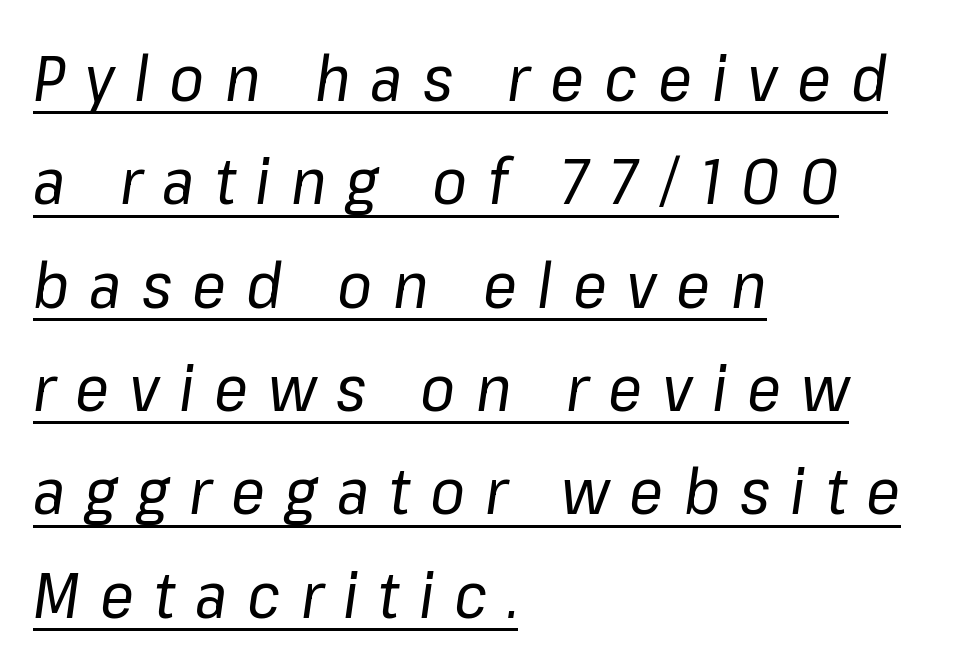
Q: Is the text bold? A: No.
Q: Is the text italic (slanted)? A: Yes, it leans right by about 8 degrees.
Q: Is the text underlined? A: Yes.
Q: How is the paragraph aligned? A: Left-aligned.
Q: Is the spacing between letters normal or unusually wide? A: Unusually wide.
Q: Is the spacing between lines tight, normal or loose? A: Normal.
Q: Width (condensed, normal, or wide)? A: Normal.
Q: Stroke contrast? A: Low.
Q: x-height? A: Medium.
Q: Monospaced? A: No.
